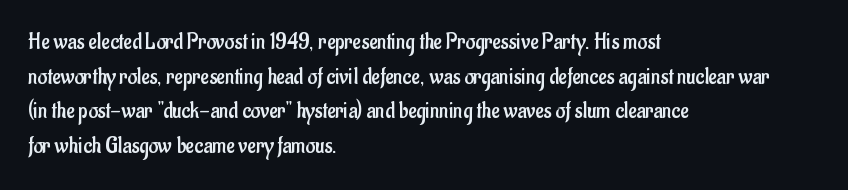
The image shows 23 px text type, upright; set left-aligned, normal line spacing (1.51x), normal letter spacing, not underlined.
